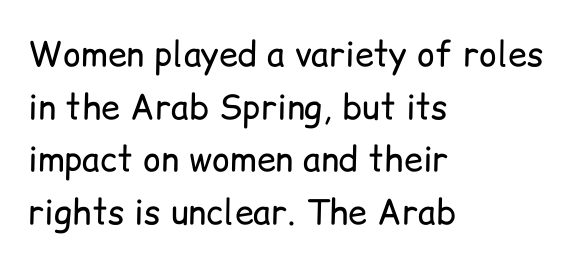
The designer went with a sans here, leaving each stem footless. Each stroke keeps to a modest, everyday thickness or less. You could call the tracking neutral — neither tight nor loose. The lines sit at an ordinary, default distance from one another. Do the characters align in a grid? No, the font is proportional.
